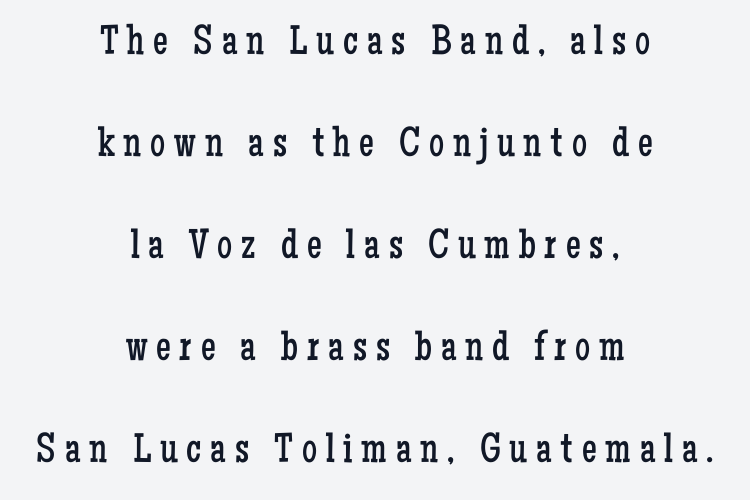
{"serif": "yes", "italic": "no", "bold": "no", "weight": "regular", "width": "condensed", "stroke_contrast": "low", "x_height": "medium", "monospaced": "no", "underline": "no", "align": "center", "line_spacing": "loose", "line_spacing_ratio": 2.43, "letter_spacing": "wide", "letter_spacing_em": 0.21, "glyph_px": 42}
